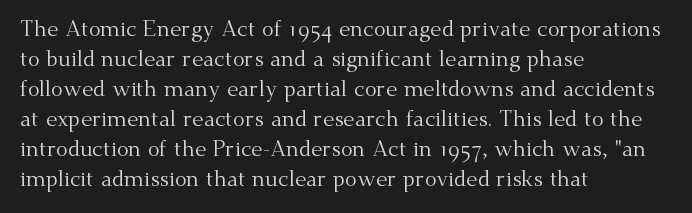
The image shows 22 px text type, upright; set left-aligned, normal line spacing (1.36x), normal letter spacing, not underlined.
